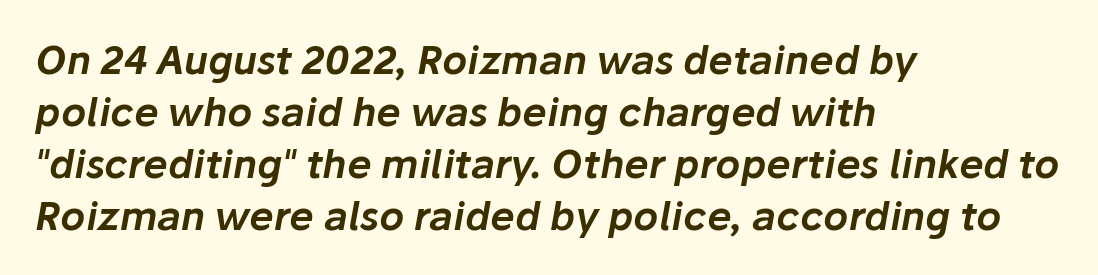
{"italic": "yes", "lean": "right", "slant_degrees": 10, "width": "normal", "stroke_contrast": "low", "x_height": "medium", "monospaced": "no", "underline": "no", "align": "left", "line_spacing": "normal", "line_spacing_ratio": 1.33, "letter_spacing": "normal", "letter_spacing_em": 0.0, "glyph_px": 39}
